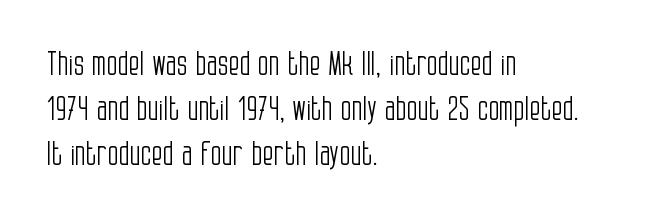
{"serif": "no", "italic": "no", "bold": "no", "weight": "light", "width": "condensed", "stroke_contrast": "low", "x_height": "large", "monospaced": "no", "underline": "no", "align": "left", "line_spacing": "normal", "line_spacing_ratio": 1.4, "letter_spacing": "normal", "letter_spacing_em": 0.0, "glyph_px": 32}
